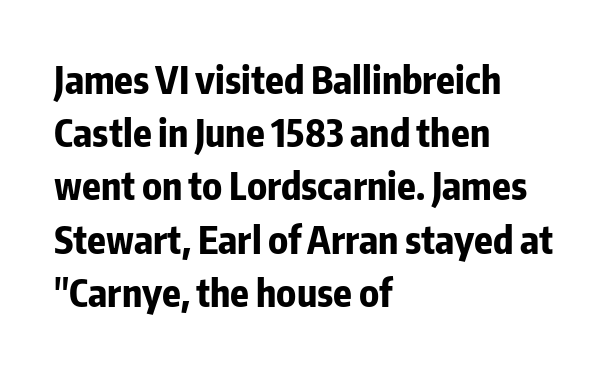
{"serif": "no", "italic": "no", "bold": "yes", "weight": "bold", "width": "condensed", "stroke_contrast": "low", "x_height": "medium", "monospaced": "no", "underline": "no", "align": "left", "line_spacing": "normal", "line_spacing_ratio": 1.4, "letter_spacing": "normal", "letter_spacing_em": 0.0, "glyph_px": 38}
